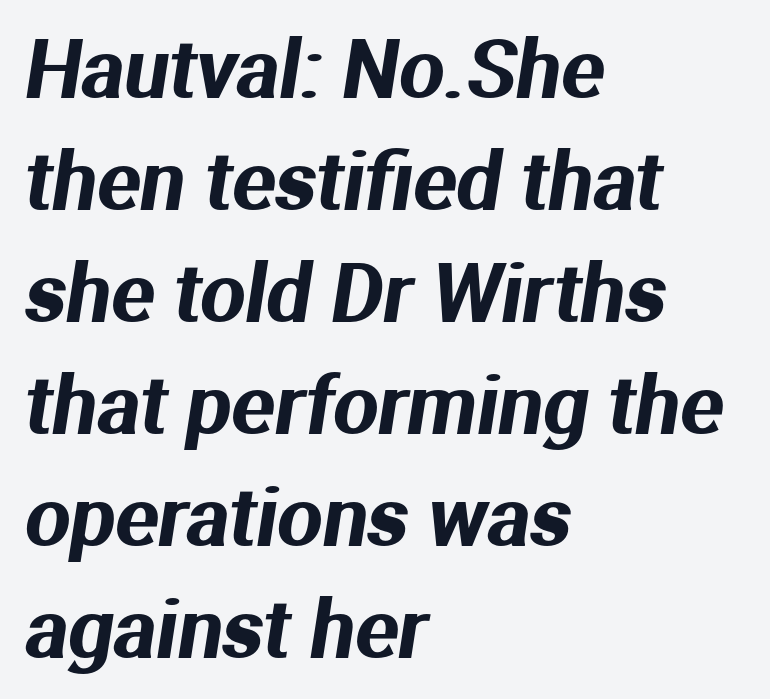
The image shows 80 px sans-serif type; set left-aligned, normal line spacing (1.4x), normal letter spacing, not underlined; medium stroke contrast and a medium x-height.
